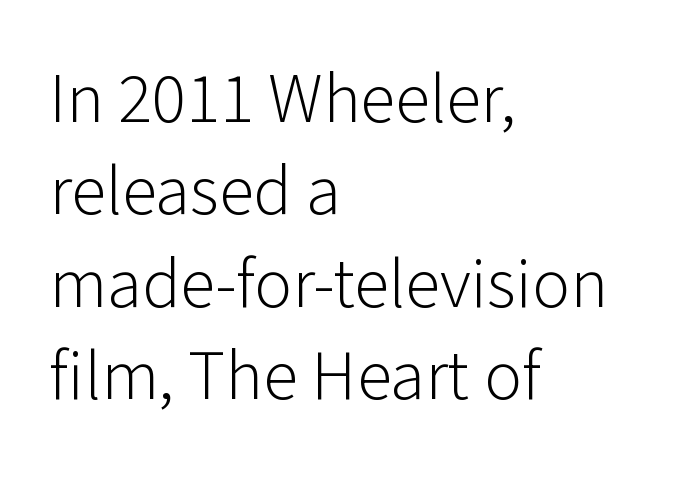
{"serif": "no", "italic": "no", "bold": "no", "weight": "light", "width": "normal", "stroke_contrast": "low", "x_height": "medium", "monospaced": "no", "underline": "no", "align": "left", "line_spacing": "normal", "line_spacing_ratio": 1.3, "letter_spacing": "normal", "letter_spacing_em": 0.0, "glyph_px": 71}
